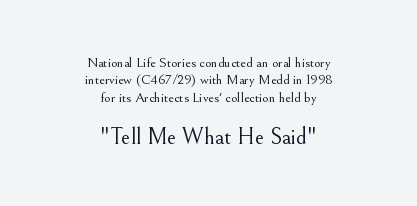
{"italic": "no", "bold": "no", "underline": "no", "align": "center", "line_spacing_ratio": 1.24, "letter_spacing": "normal", "letter_spacing_em": 0.0, "larger_block": "second", "size_ratio": 1.64, "glyph_px": 23}
